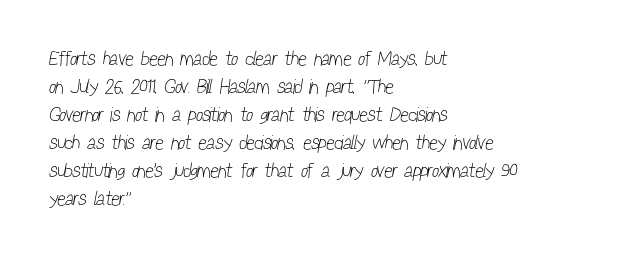
The image shows 20 px text type; set left-aligned, normal line spacing (1.4x), normal letter spacing, not underlined.
